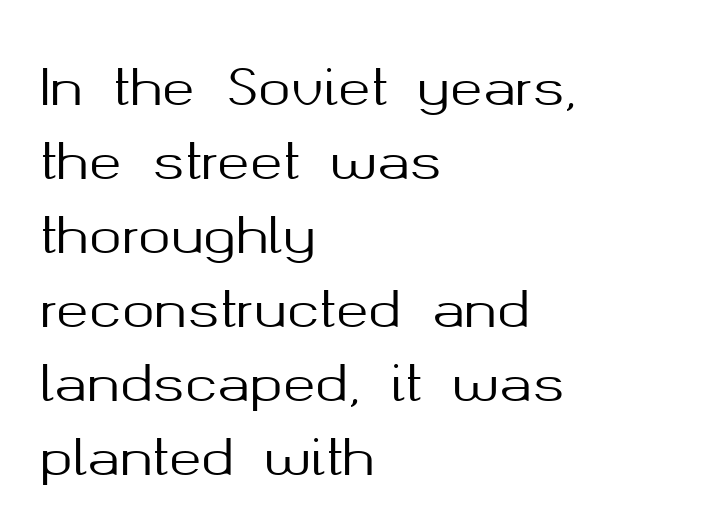
Q: Is the text italic (slanted)? A: No, it is upright.
Q: Is the typeface a serif or a sans-serif typeface? A: Sans-serif.
Q: Is the text underlined? A: No.
Q: How is the paragraph aligned? A: Left-aligned.
Q: Is the spacing between letters normal or unusually wide? A: Normal.
Q: Is the spacing between lines tight, normal or loose? A: Normal.
Q: Width (condensed, normal, or wide)? A: Normal.
Q: Stroke contrast? A: Medium.
Q: x-height? A: Medium.
Q: Monospaced? A: No.
